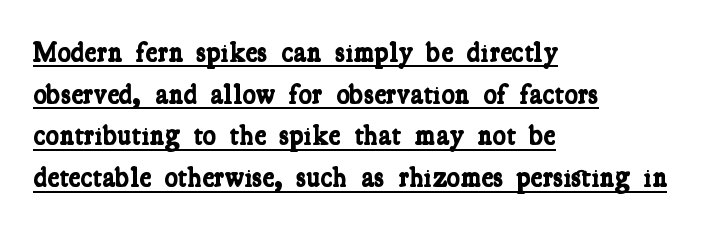
The face used here is rendered with its standard letterfit. Does a line run under the words? Yes, clearly. The lines are quadded left. Note the varied advance widths — an 'i' is clearly narrower than an 'm'. Is the type bold? Yes — the strokes are clearly thick and heavy. The passage shown is typeset with a serif family.
